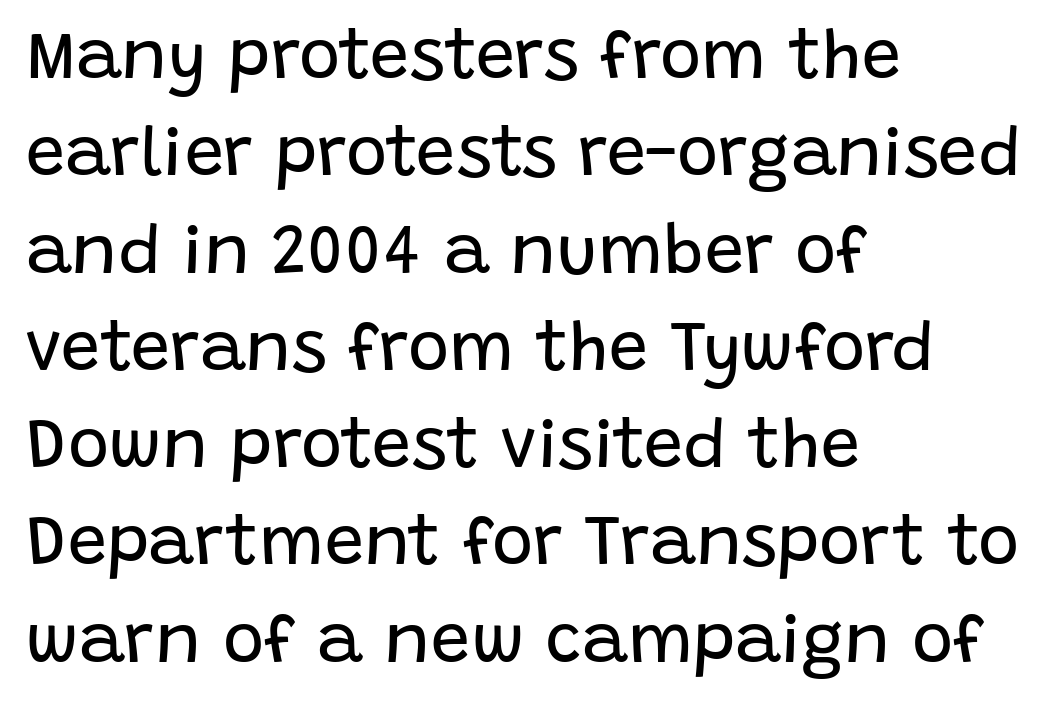
These lines are rendered in a variable-pitch font. The leading is moderate, giving the passage an even texture. Tall strokes in this sample are plumb rather than angled. The space directly below the letters is spotless.
